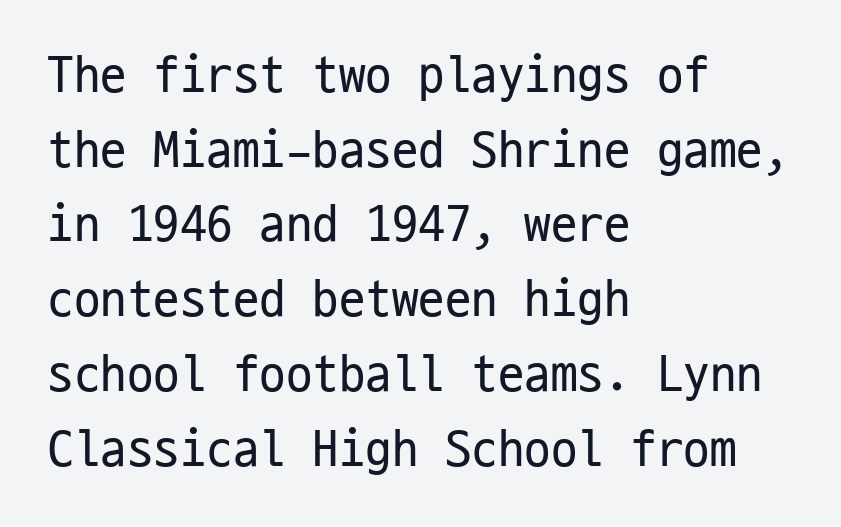
Q: Is the text bold? A: No.
Q: Is the text italic (slanted)? A: No, it is upright.
Q: Is the typeface a serif or a sans-serif typeface? A: Sans-serif.
Q: Is the text underlined? A: No.
Q: How is the paragraph aligned? A: Left-aligned.
Q: Is the spacing between letters normal or unusually wide? A: Normal.
Q: Is the spacing between lines tight, normal or loose? A: Normal.
Q: Width (condensed, normal, or wide)? A: Condensed.
Q: Stroke contrast? A: Low.
Q: x-height? A: Medium.
Q: Monospaced? A: Yes.
